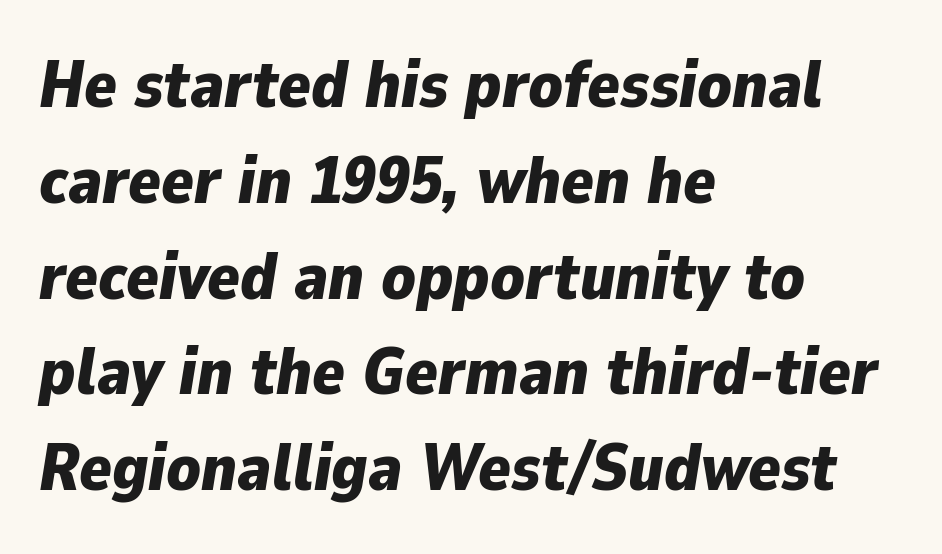
The image shows 67 px bold type, italic (leaning right); set left-aligned, normal line spacing (1.43x), normal letter spacing, not underlined; low stroke contrast and a medium x-height.
